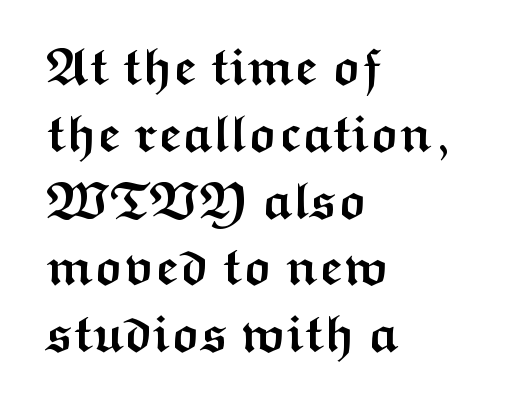
{"serif": "no", "italic": "no", "bold": "yes", "weight": "semibold", "width": "wide", "stroke_contrast": "medium", "x_height": "medium", "monospaced": "no", "underline": "no", "align": "left", "line_spacing": "normal", "line_spacing_ratio": 1.31, "letter_spacing": "normal", "letter_spacing_em": 0.0, "glyph_px": 51}
